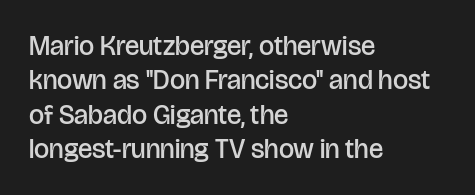
Left-aligned paragraph, ragged on the right. Nope, not italic — everything's standing straight. Strokes here are thickened, but only to semibold level. The leading is moderate, giving the passage an even texture.
